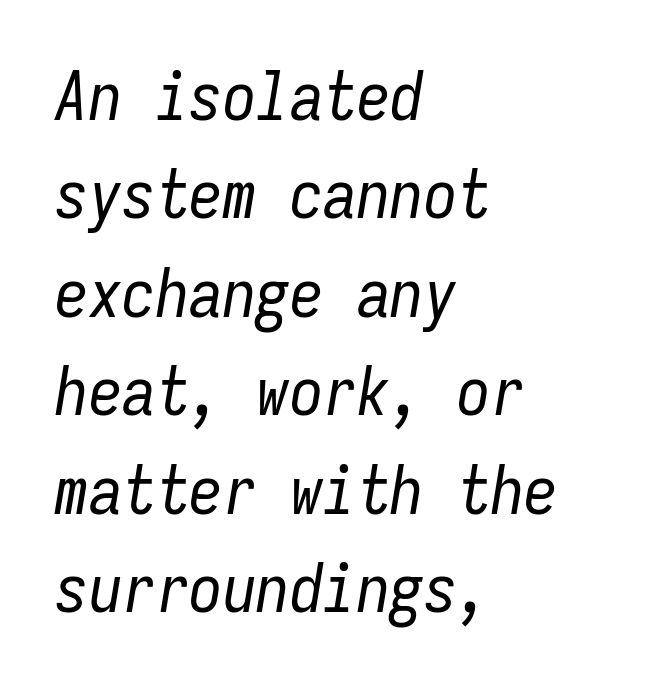
Q: Is the text bold? A: No.
Q: Is the text italic (slanted)? A: Yes, it leans right by about 9 degrees.
Q: Is the text underlined? A: No.
Q: How is the paragraph aligned? A: Left-aligned.
Q: Is the spacing between letters normal or unusually wide? A: Normal.
Q: Is the spacing between lines tight, normal or loose? A: Normal.
Q: Width (condensed, normal, or wide)? A: Condensed.
Q: Stroke contrast? A: Low.
Q: x-height? A: Medium.
Q: Monospaced? A: Yes.
